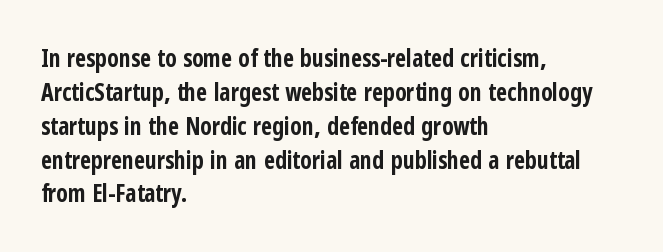
{"italic": "no", "bold": "yes", "underline": "no", "align": "left", "line_spacing": "normal", "line_spacing_ratio": 1.41, "letter_spacing": "normal", "letter_spacing_em": 0.0, "glyph_px": 24}
